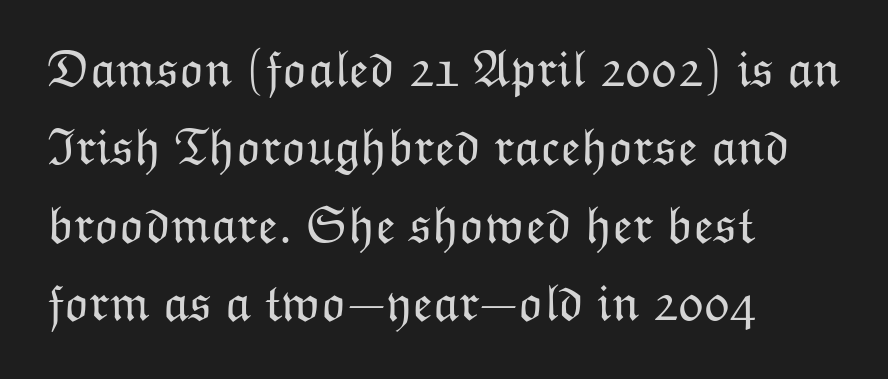
You could not count columns in this text — the font is proportionally spaced. These lines are set flush left with a ragged right edge. Horizontal bands of white between lines are of average thickness. Lines of text with bare space underneath.
